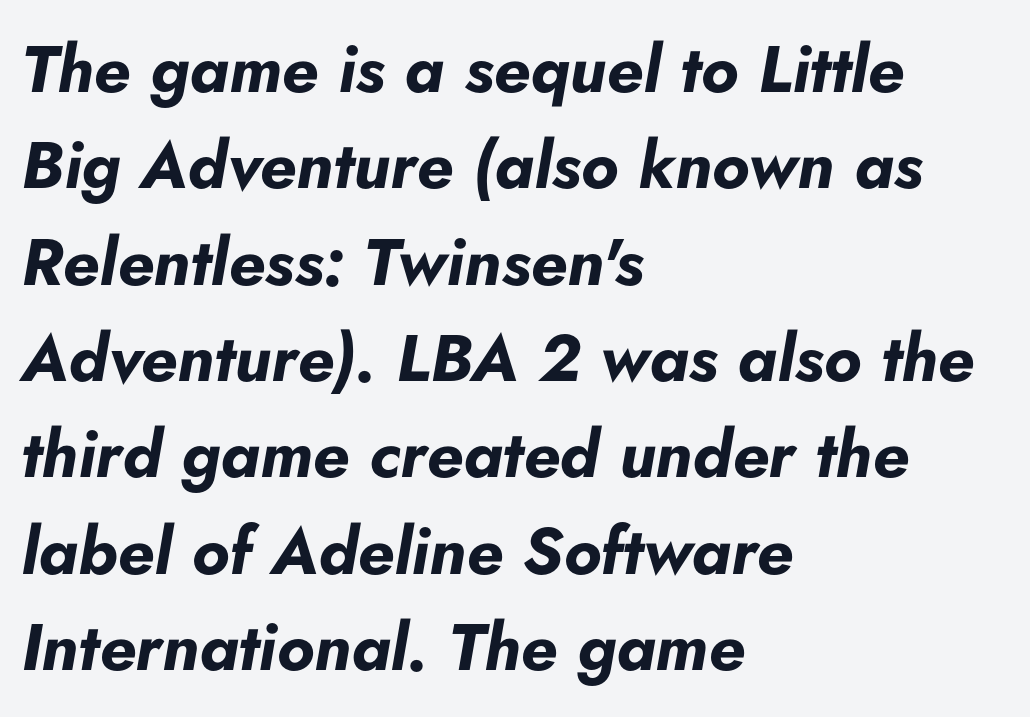
Q: Is the text bold? A: Yes.
Q: Is the text italic (slanted)? A: Yes, it leans right by about 5 degrees.
Q: Is the text underlined? A: No.
Q: How is the paragraph aligned? A: Left-aligned.
Q: Is the spacing between letters normal or unusually wide? A: Normal.
Q: Is the spacing between lines tight, normal or loose? A: Normal.
Q: Width (condensed, normal, or wide)? A: Normal.
Q: Stroke contrast? A: Low.
Q: x-height? A: Small.
Q: Monospaced? A: No.
